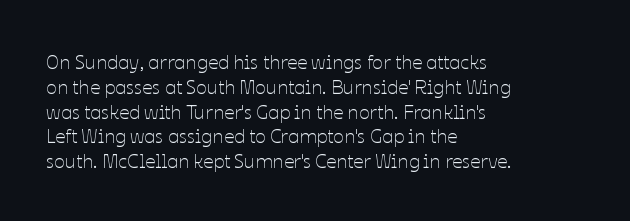
{"italic": "no", "bold": "no", "underline": "no", "align": "left", "line_spacing_ratio": 1.24, "letter_spacing": "normal", "letter_spacing_em": 0.0, "glyph_px": 20}
